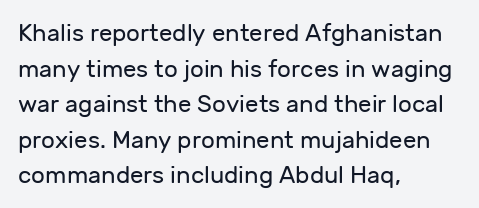
{"italic": "no", "bold": "no", "underline": "no", "align": "left", "line_spacing": "normal", "line_spacing_ratio": 1.48, "letter_spacing": "normal", "letter_spacing_em": 0.0, "glyph_px": 24}
